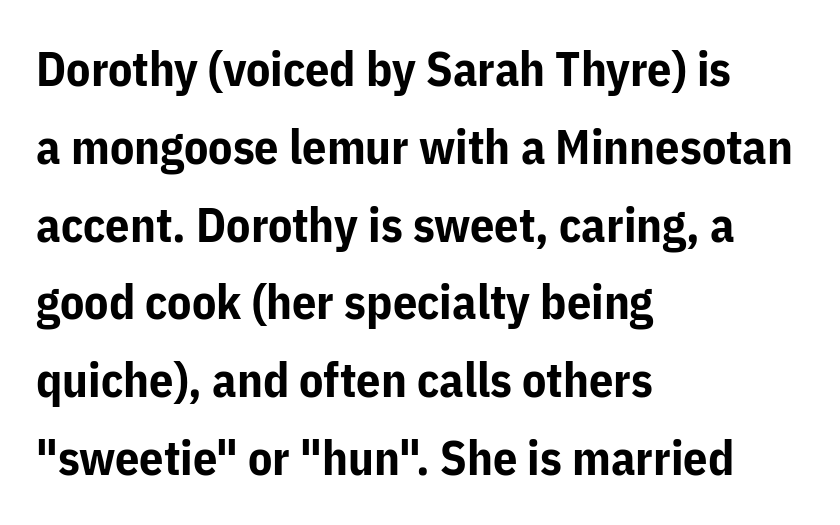
{"serif": "no", "italic": "no", "bold": "yes", "weight": "bold", "width": "normal", "stroke_contrast": "low", "x_height": "medium", "monospaced": "no", "underline": "no", "align": "left", "line_spacing": "normal", "line_spacing_ratio": 1.62, "letter_spacing": "normal", "letter_spacing_em": 0.0, "glyph_px": 48}
